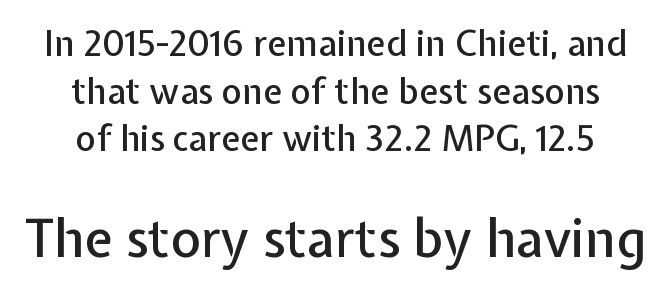
{"serif": "no", "italic": "no", "width": "normal", "stroke_contrast": "low", "x_height": "medium", "monospaced": "no", "underline": "no", "align": "center", "line_spacing": "normal", "line_spacing_ratio": 1.36, "letter_spacing": "normal", "letter_spacing_em": 0.0, "larger_block": "second", "size_ratio": 1.49, "glyph_px": 52}
